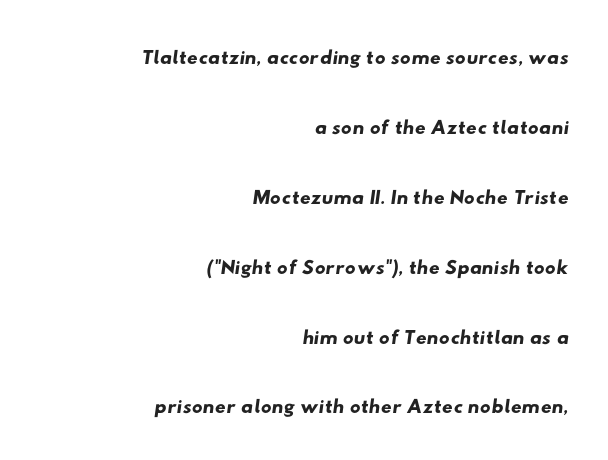
Q: Is the typeface a serif or a sans-serif typeface? A: Sans-serif.
Q: Is the text underlined? A: No.
Q: How is the paragraph aligned? A: Right-aligned.
Q: Is the spacing between letters normal or unusually wide? A: Normal.
Q: Is the spacing between lines tight, normal or loose? A: Loose.
Q: Width (condensed, normal, or wide)? A: Wide.
Q: Stroke contrast? A: Low.
Q: x-height? A: Small.
Q: Monospaced? A: No.
